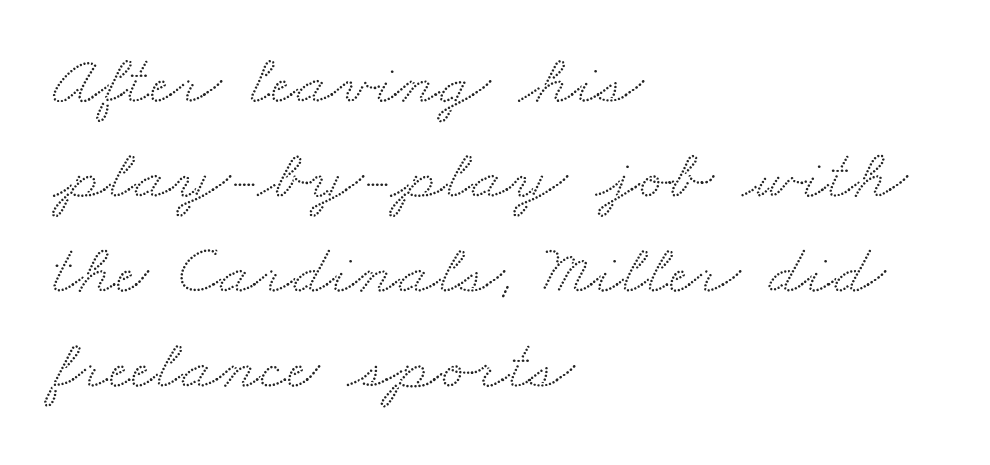
Reading down the block, your eye returns to a fixed left position each line. Here the designer chose a conventional face with non-uniform glyph widths. Does the leading feel generous? No, just average. Look at the tracking — it's just the regular setting, nothing added. These lines are composed in type with serifs.
